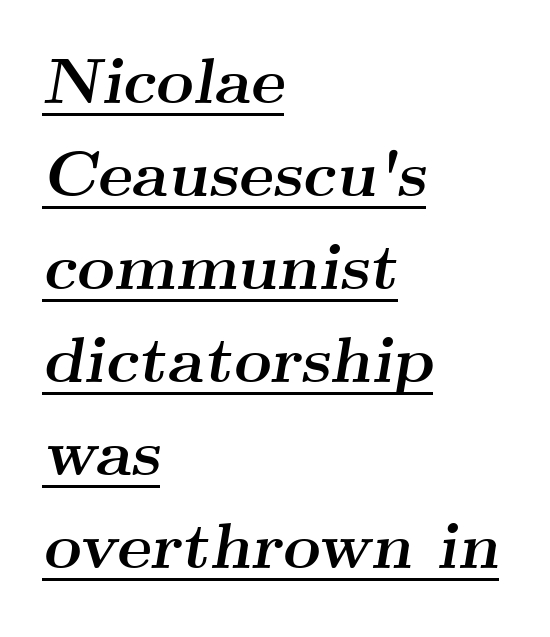
{"serif": "yes", "italic": "yes", "lean": "right", "slant_degrees": 9, "bold": "yes", "weight": "semibold", "width": "wide", "stroke_contrast": "medium", "x_height": "small", "monospaced": "no", "underline": "yes", "align": "left", "line_spacing": "normal", "line_spacing_ratio": 1.43, "letter_spacing": "normal", "letter_spacing_em": 0.0, "glyph_px": 65}
